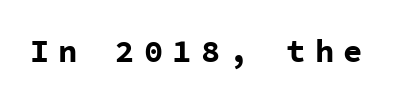
{"serif": "no", "italic": "no", "bold": "yes", "weight": "bold", "width": "normal", "stroke_contrast": "low", "x_height": "medium", "monospaced": "yes", "underline": "no", "letter_spacing": "wide", "letter_spacing_em": 0.29, "glyph_px": 32}
